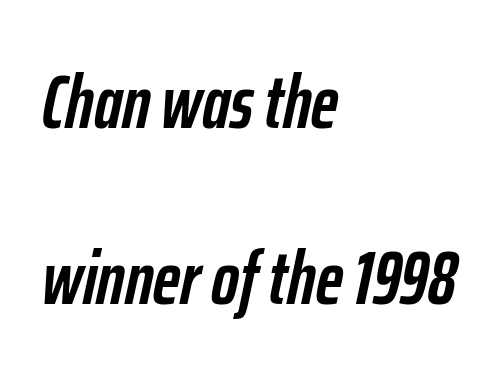
{"italic": "yes", "lean": "right", "slant_degrees": 12, "bold": "yes", "weight": "semibold", "width": "condensed", "stroke_contrast": "low", "x_height": "medium", "monospaced": "no", "underline": "no", "align": "left", "line_spacing": "loose", "line_spacing_ratio": 2.35, "letter_spacing": "normal", "letter_spacing_em": 0.0, "glyph_px": 75}
